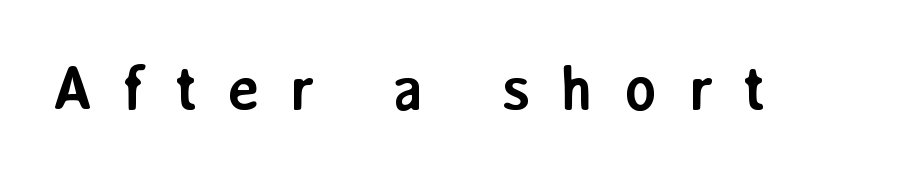
The letters carry no serifs — their stems end cleanly without finishing strokes. In terms of posture, this sample is upright. Clear beneath every line of the passage. The letters advance in unequal steps, a hallmark of proportional type.
